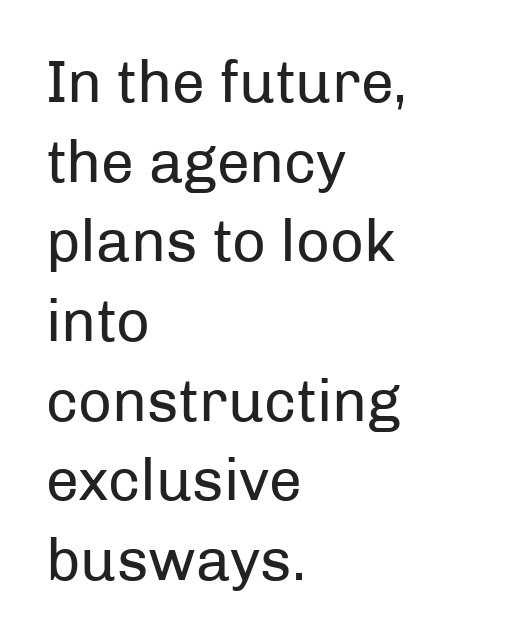
{"serif": "no", "italic": "no", "bold": "no", "weight": "regular", "width": "normal", "stroke_contrast": "low", "x_height": "medium", "monospaced": "no", "underline": "no", "align": "left", "line_spacing": "normal", "line_spacing_ratio": 1.35, "letter_spacing": "normal", "letter_spacing_em": 0.0, "glyph_px": 59}
